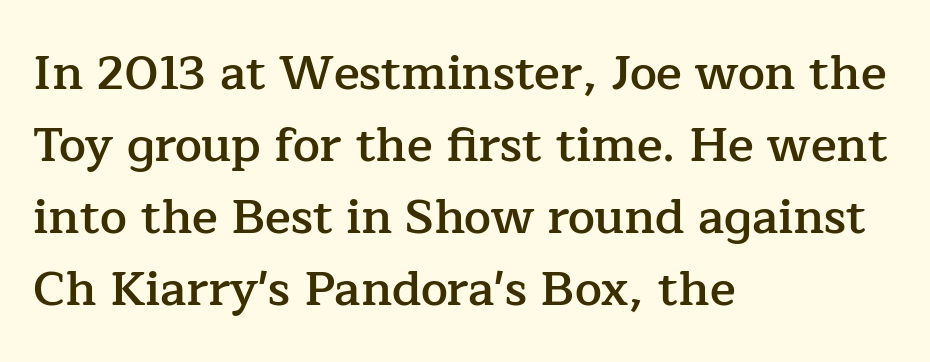
Horizontal alignment here is leftward, the default for most running prose. This sample has the flowing, uneven cadence of proportional lettering. On the weight axis this lands at semibold, roughly 600. Every stem runs plumb, perpendicular to the baseline. Vertically, the passage feels balanced, rows spaced as you'd expect. Just letters on the line, the space beneath them empty.
